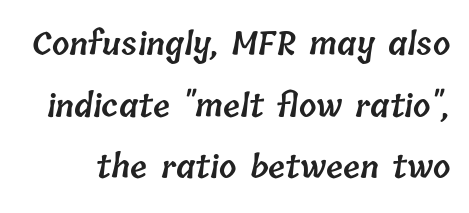
Letters rest on an invisible, unmarked baseline. Summary of vertical rhythm: relaxed, with wide interline spacing. The letters sit at their default tracking, neither squeezed nor spread. Is this a fixed-width face? No — the glyphs have proportional, varying widths.
